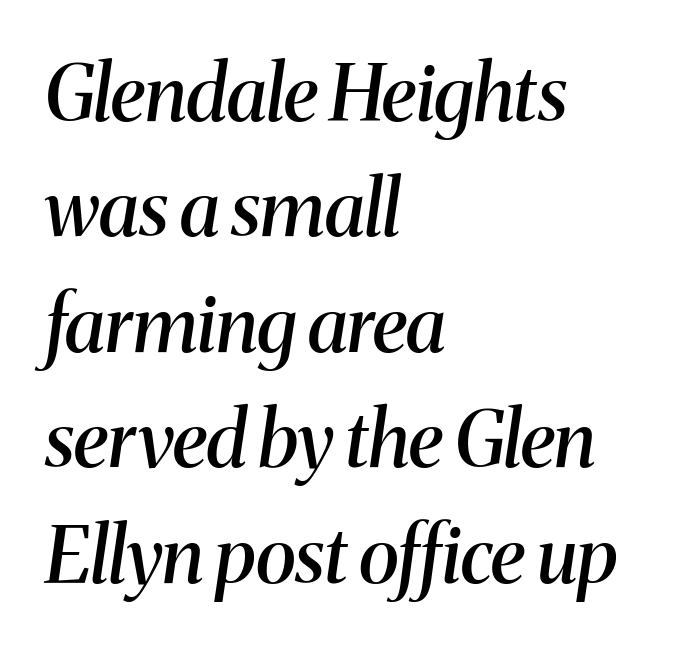
Q: Is the text bold? A: Semi-bold.
Q: Is the text italic (slanted)? A: Yes, it leans right by about 8 degrees.
Q: Is the typeface a serif or a sans-serif typeface? A: Serif.
Q: Is the text underlined? A: No.
Q: How is the paragraph aligned? A: Left-aligned.
Q: Is the spacing between letters normal or unusually wide? A: Normal.
Q: Is the spacing between lines tight, normal or loose? A: Normal.
Q: Width (condensed, normal, or wide)? A: Normal.
Q: Stroke contrast? A: Medium.
Q: x-height? A: Medium.
Q: Monospaced? A: No.
